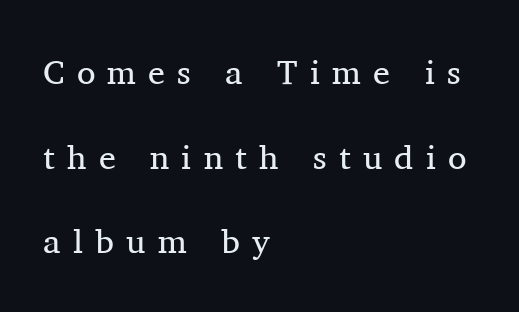
{"serif": "yes", "italic": "no", "bold": "no", "weight": "regular", "width": "normal", "stroke_contrast": "medium", "x_height": "medium", "monospaced": "no", "underline": "no", "align": "left", "line_spacing": "loose", "line_spacing_ratio": 2.49, "letter_spacing": "wide", "letter_spacing_em": 0.36, "glyph_px": 34}
